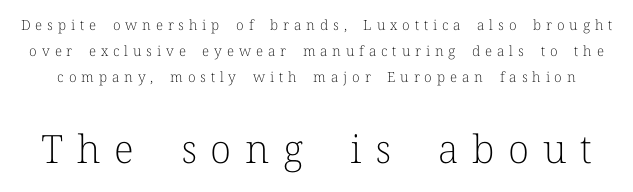
{"serif": "yes", "italic": "no", "bold": "no", "weight": "light", "width": "normal", "stroke_contrast": "low", "x_height": "medium", "monospaced": "no", "underline": "no", "line_spacing_ratio": 1.84, "letter_spacing": "wide", "letter_spacing_em": 0.35, "larger_block": "second", "size_ratio": 2.79, "glyph_px": 39}
